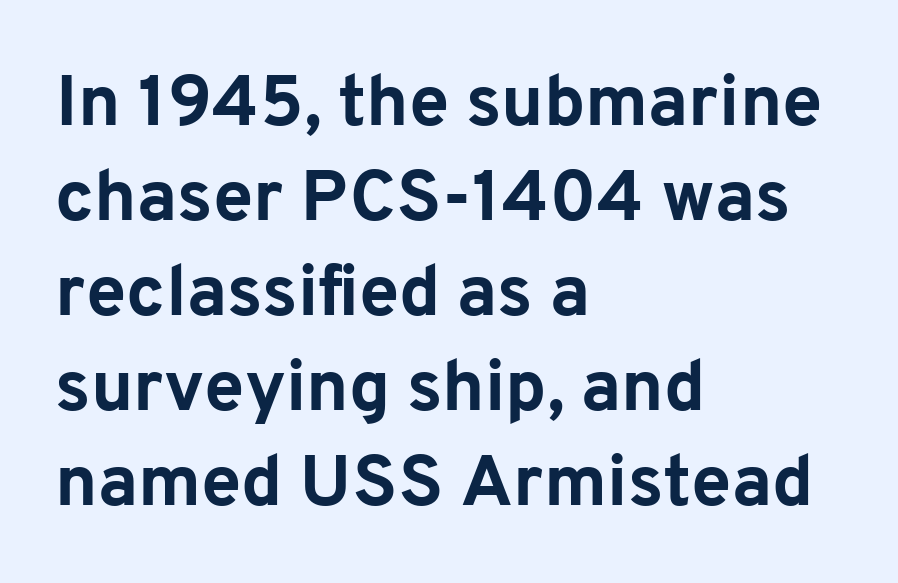
{"serif": "no", "italic": "no", "bold": "yes", "weight": "bold", "width": "normal", "stroke_contrast": "low", "x_height": "medium", "monospaced": "no", "underline": "no", "align": "left", "line_spacing": "normal", "line_spacing_ratio": 1.32, "letter_spacing": "normal", "letter_spacing_em": 0.0, "glyph_px": 72}
